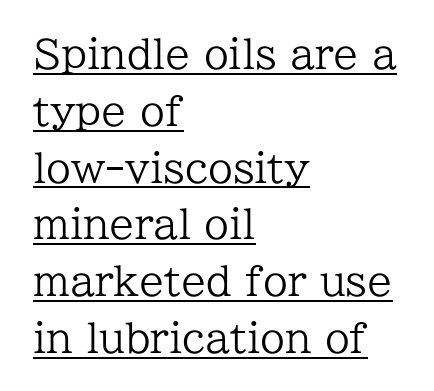
Small tapered or slab feet sit at the stroke ends, so this counts as serif. Vertical strokes here are truly vertical. A baseline rule has been typeset under these characters. Summary of vertical rhythm: regular, with standard interline spacing. The strokes carry an ordinary text weight at most. The face used here is proportionally spaced, like ordinary book or web type.
